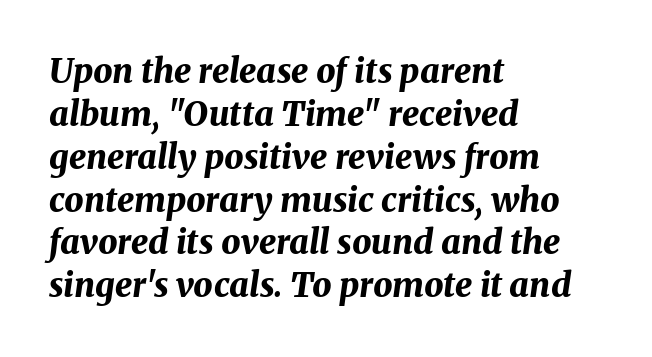
Q: Is the text bold? A: Yes.
Q: Is the text italic (slanted)? A: Yes, it leans right by about 8 degrees.
Q: Is the text underlined? A: No.
Q: How is the paragraph aligned? A: Left-aligned.
Q: Is the spacing between letters normal or unusually wide? A: Normal.
Q: Is the spacing between lines tight, normal or loose? A: Normal.
Q: Width (condensed, normal, or wide)? A: Normal.
Q: Stroke contrast? A: Medium.
Q: x-height? A: Medium.
Q: Monospaced? A: No.
